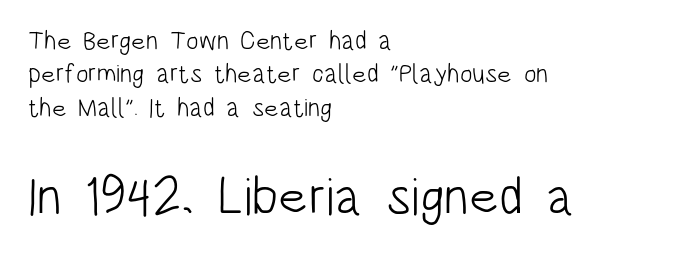
The image shows 53 px light, condensed sans-serif type, upright; set left-aligned, normal line spacing (1.28x), normal letter spacing, not underlined; the second (bottom) block is 2.04x larger; low stroke contrast and a large x-height.
